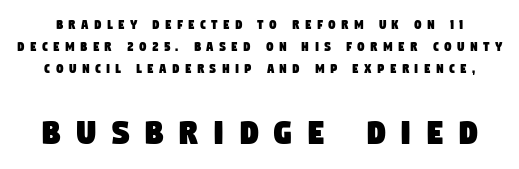
Notice how descenders clear the ascenders below comfortably — that's standard leading. Proportional: the letters do not fall into vertical columns. Which chunk is bigger? The second one — the bottom block dwarfs the top. A typesetter would call this heavily tracked-out type. Rule under the text: the space is simply empty. Stroke terminals: plain, sans-serif.
